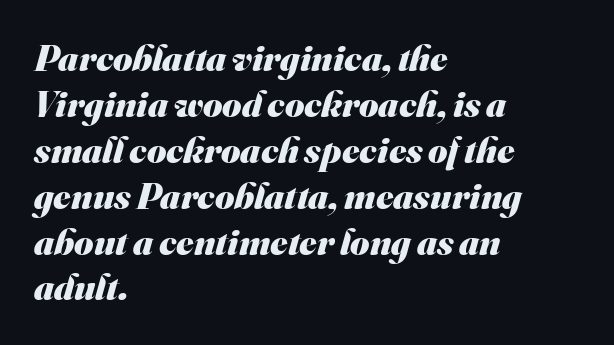
{"serif": "no", "bold": "yes", "weight": "heavy", "width": "normal", "stroke_contrast": "medium", "x_height": "small", "monospaced": "no", "underline": "no", "align": "left", "line_spacing_ratio": 1.24, "letter_spacing": "normal", "letter_spacing_em": 0.0, "glyph_px": 37}
